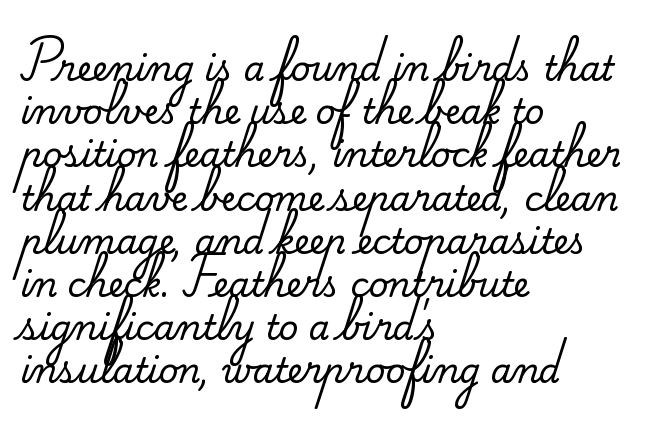
Q: Is the text italic (slanted)? A: Yes.
Q: Is the typeface a serif or a sans-serif typeface? A: Serif.
Q: Is the text underlined? A: No.
Q: How is the paragraph aligned? A: Left-aligned.
Q: Is the spacing between letters normal or unusually wide? A: Normal.
Q: Is the spacing between lines tight, normal or loose? A: Normal.
Q: Width (condensed, normal, or wide)? A: Normal.
Q: Stroke contrast? A: Medium.
Q: x-height? A: Small.
Q: Monospaced? A: No.
